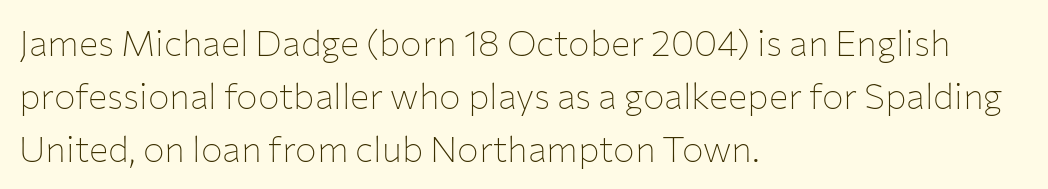
{"serif": "no", "italic": "no", "bold": "no", "weight": "thin", "width": "normal", "stroke_contrast": "low", "x_height": "medium", "monospaced": "no", "underline": "no", "align": "left", "line_spacing": "normal", "line_spacing_ratio": 1.47, "letter_spacing": "normal", "letter_spacing_em": 0.0, "glyph_px": 36}
